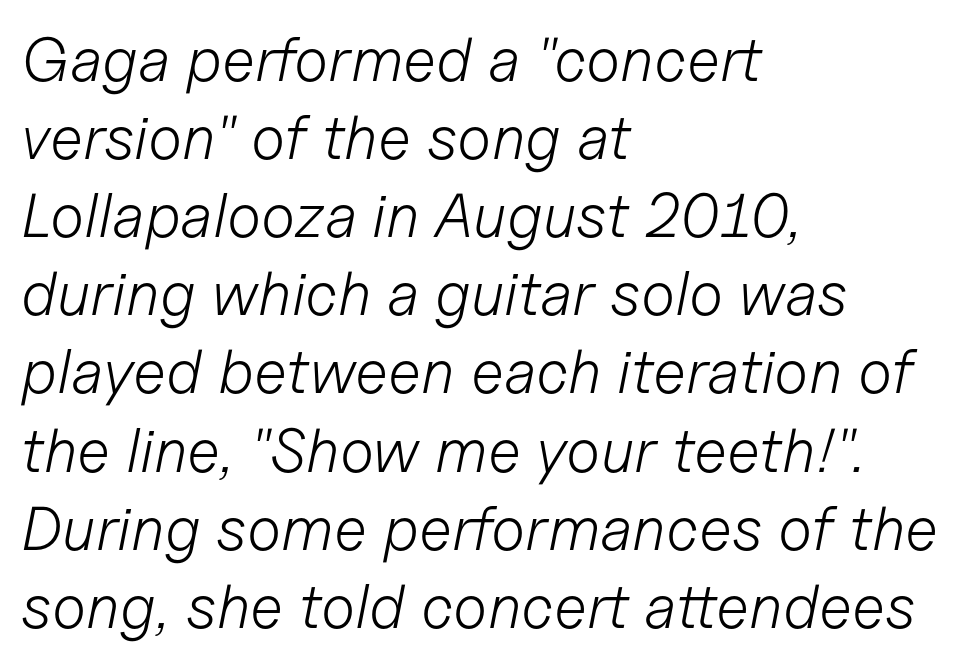
Descenders are the only things crossing below the line. The face used here is proportionally spaced, like ordinary book or web type. Typeset ragged right — the left edge is the straight one. These lines keep a tight, regular rhythm from letter to letter. Regular leading.
